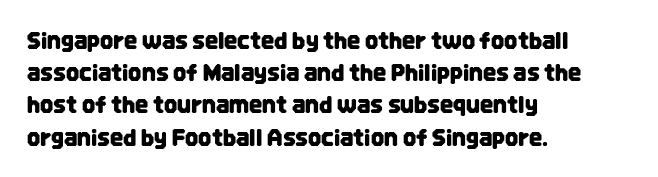
The image shows 23 px text type, upright; set left-aligned, normal line spacing (1.4x), normal letter spacing, not underlined.
